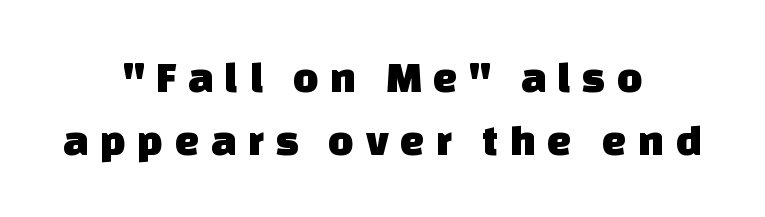
The image shows 44 px sans-serif type; set centered, normal line spacing (1.44x), unusually wide letter spacing (+0.26 em), not underlined; low stroke contrast and a large x-height.
